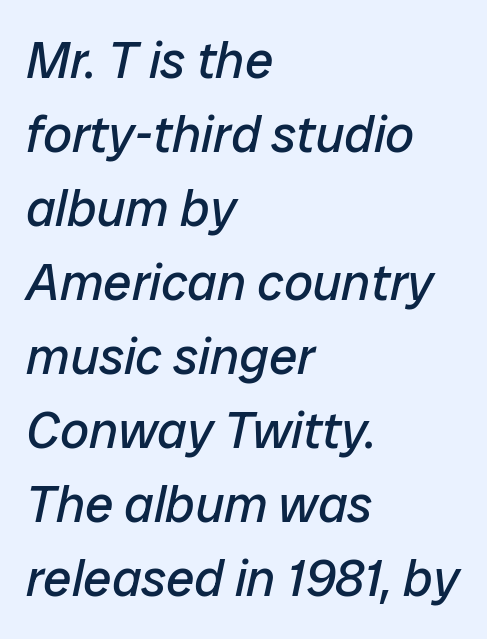
The image shows 51 px regular-weight type, italic (leaning right); set left-aligned, normal line spacing (1.45x), normal letter spacing, not underlined; low stroke contrast and a medium x-height.
